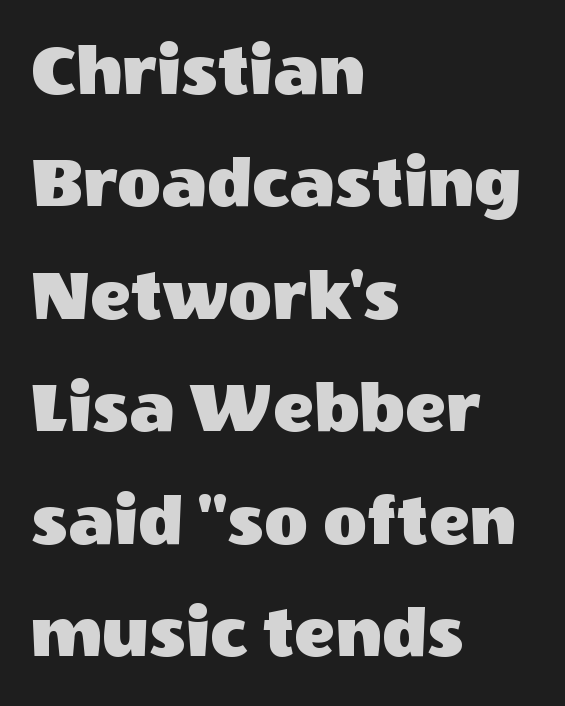
The image shows 76 px sans-serif type, upright; set left-aligned, normal line spacing (1.48x), normal letter spacing, not underlined; a large x-height.
